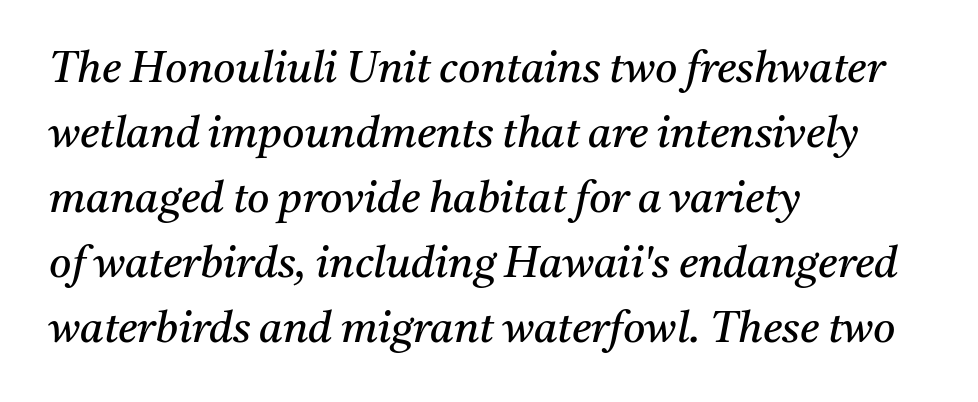
Compared with ordinary roman type, these characters are visibly tilted. The typesetter chose a ragged-right arrangement here. A typesetter would label this face a serif. The letterforms sit shoulder to shoulder at normal distance. The foot of each line stays bare and open. The typeface has the unassuming heft of standard copy or less.
